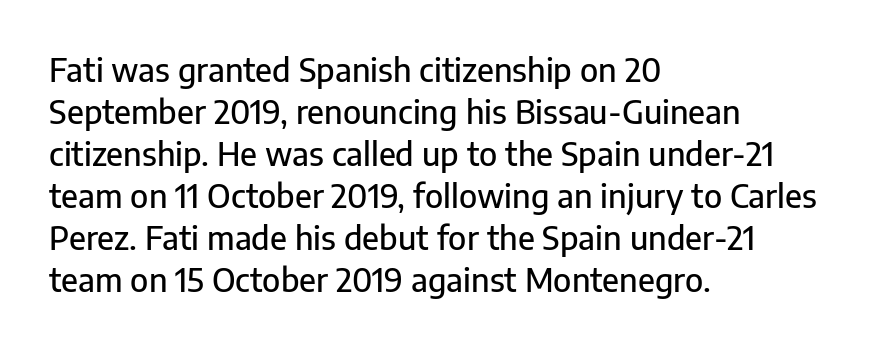
The image shows 32 px sans-serif type, upright; set left-aligned, normal line spacing (1.31x), normal letter spacing, not underlined; low stroke contrast and a medium x-height.
